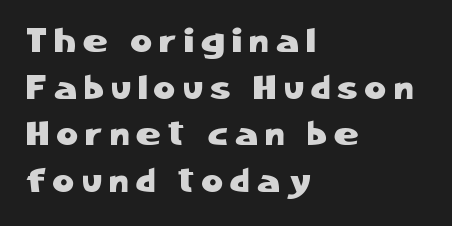
In terms of posture, this sample is upright. The passage shown is typed in a proportional face where columns would drift. In CSS terms this would be text-align: left. Typographically, this falls in the sans-serif category.
